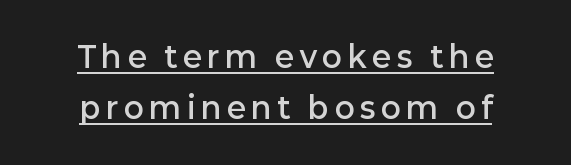
The image shows 29 px semibold sans-serif type, upright; set centered, line spacing 1.77x, unusually wide letter spacing (+0.21 em), underlined; low stroke contrast and a medium x-height.
